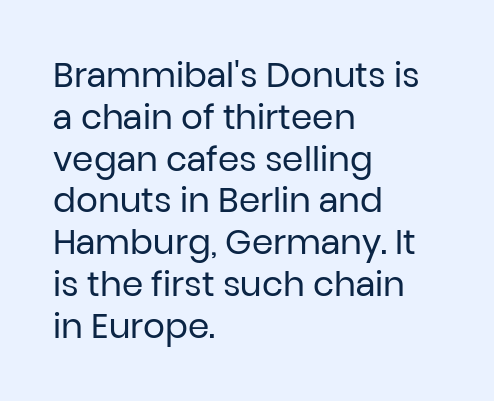
Q: Is the text bold? A: No.
Q: Is the text italic (slanted)? A: No, it is upright.
Q: Is the typeface a serif or a sans-serif typeface? A: Sans-serif.
Q: Is the text underlined? A: No.
Q: How is the paragraph aligned? A: Left-aligned.
Q: Is the spacing between letters normal or unusually wide? A: Normal.
Q: Width (condensed, normal, or wide)? A: Normal.
Q: Stroke contrast? A: Low.
Q: x-height? A: Medium.
Q: Monospaced? A: No.
